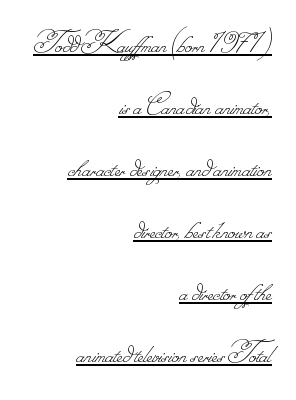
{"bold": "no", "weight": "thin", "width": "normal", "stroke_contrast": "low", "monospaced": "no", "underline": "yes", "align": "right", "line_spacing": "loose", "line_spacing_ratio": 2.0, "letter_spacing": "normal", "letter_spacing_em": 0.0, "glyph_px": 31}
